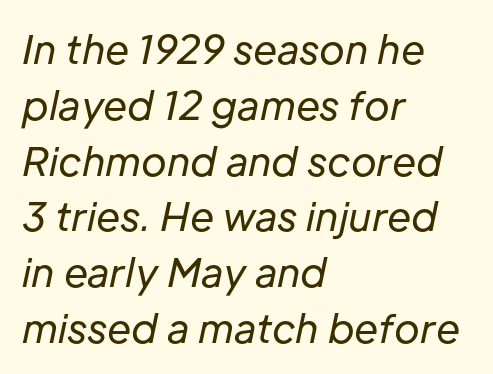
{"italic": "yes", "lean": "right", "slant_degrees": 12, "bold": "no", "weight": "regular", "width": "normal", "stroke_contrast": "low", "x_height": "medium", "monospaced": "no", "underline": "no", "align": "left", "line_spacing": "normal", "line_spacing_ratio": 1.43, "letter_spacing": "normal", "letter_spacing_em": 0.0, "glyph_px": 39}
